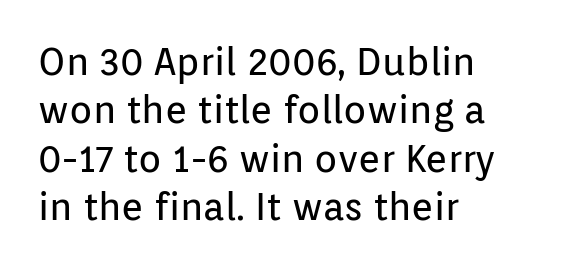
{"serif": "no", "italic": "no", "bold": "no", "weight": "regular", "width": "normal", "stroke_contrast": "low", "x_height": "medium", "monospaced": "no", "underline": "no", "align": "left", "line_spacing": "normal", "line_spacing_ratio": 1.27, "letter_spacing": "normal", "letter_spacing_em": 0.0, "glyph_px": 38}
